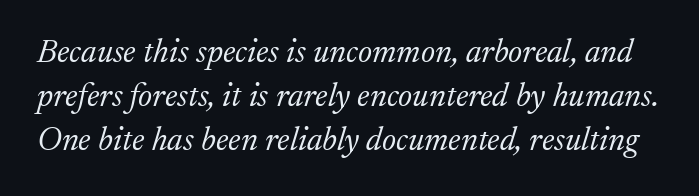
{"serif": "yes", "italic": "yes", "lean": "right", "slant_degrees": 17, "bold": "no", "weight": "light", "width": "normal", "stroke_contrast": "low", "x_height": "medium", "monospaced": "no", "underline": "no", "line_spacing": "normal", "line_spacing_ratio": 1.33, "letter_spacing": "normal", "letter_spacing_em": 0.0, "glyph_px": 33}
